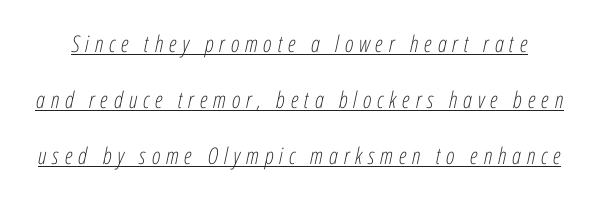
Q: Is the text bold? A: No.
Q: Is the text italic (slanted)? A: Yes, it leans right by about 12 degrees.
Q: Is the text underlined? A: Yes.
Q: Is the spacing between letters normal or unusually wide? A: Unusually wide.
Q: Is the spacing between lines tight, normal or loose? A: Loose.
